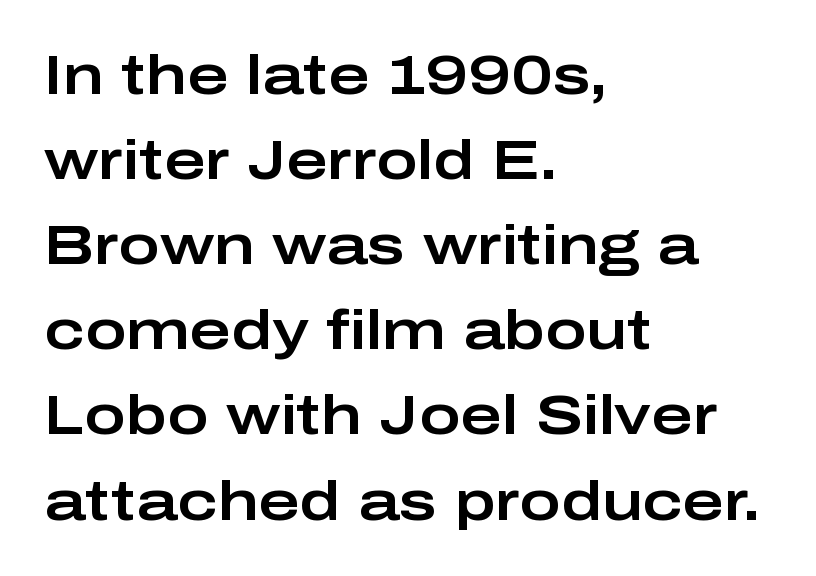
The image shows 56 px wide sans-serif type, upright; set left-aligned, normal line spacing (1.52x), normal letter spacing, not underlined; low stroke contrast and a medium x-height.
